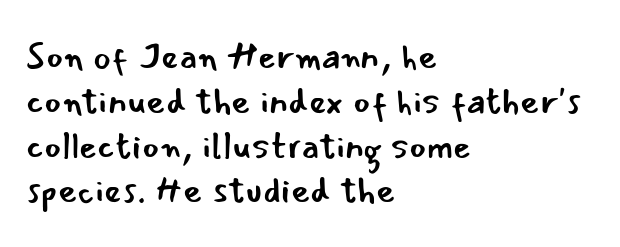
Q: Is the text bold? A: No.
Q: Is the text italic (slanted)? A: No, it is upright.
Q: Is the typeface a serif or a sans-serif typeface? A: Sans-serif.
Q: Is the text underlined? A: No.
Q: How is the paragraph aligned? A: Left-aligned.
Q: Is the spacing between letters normal or unusually wide? A: Normal.
Q: Width (condensed, normal, or wide)? A: Normal.
Q: Stroke contrast? A: Low.
Q: x-height? A: Small.
Q: Monospaced? A: No.
